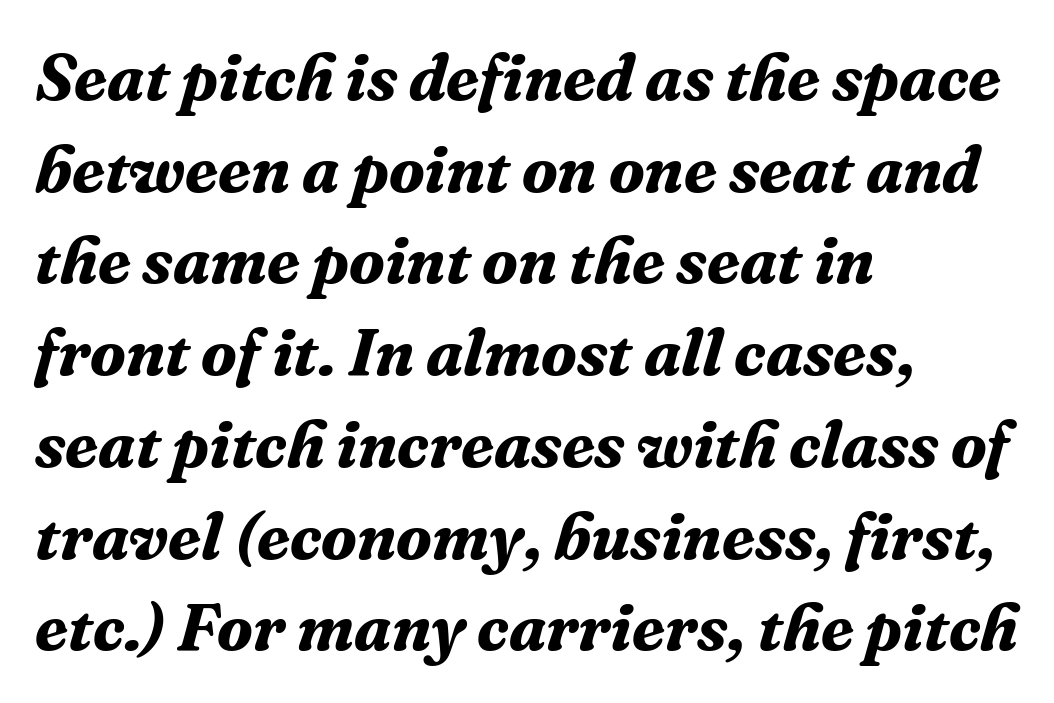
Q: Is the text bold? A: Yes.
Q: Is the text italic (slanted)? A: Yes, it leans right by about 16 degrees.
Q: Is the typeface a serif or a sans-serif typeface? A: Serif.
Q: Is the text underlined? A: No.
Q: How is the paragraph aligned? A: Left-aligned.
Q: Is the spacing between letters normal or unusually wide? A: Normal.
Q: Is the spacing between lines tight, normal or loose? A: Normal.
Q: Width (condensed, normal, or wide)? A: Normal.
Q: Stroke contrast? A: Medium.
Q: x-height? A: Medium.
Q: Monospaced? A: No.
